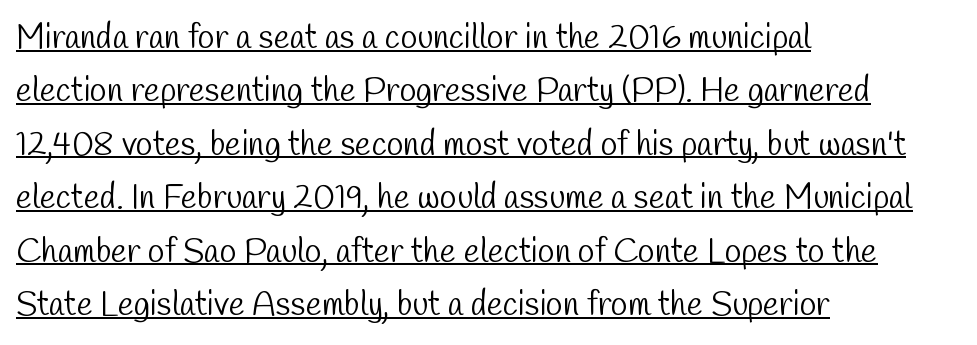
The passage shown is not bold in any degree. Rows of type keep a routine distance in the vertical direction. A baseline rule has been typeset under these characters. Line starts are locked; line ends wander. Examine the stroke ends and you'll find no serifs.
